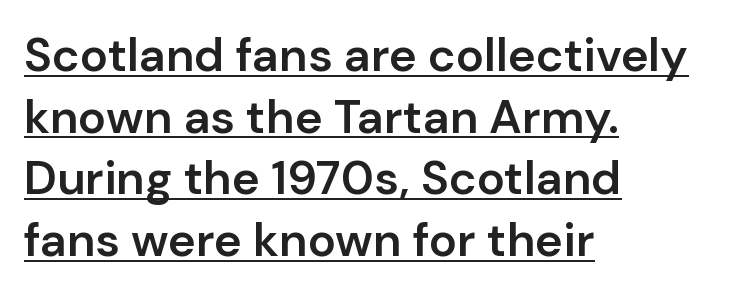
{"serif": "no", "italic": "no", "bold": "semi", "weight": "semibold", "width": "normal", "stroke_contrast": "low", "x_height": "medium", "monospaced": "no", "underline": "yes", "align": "left", "line_spacing": "normal", "line_spacing_ratio": 1.31, "letter_spacing": "normal", "letter_spacing_em": 0.0, "glyph_px": 47}
